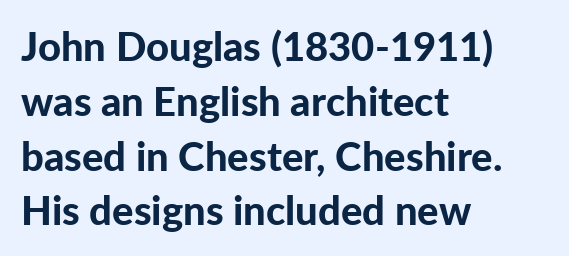
The font's upright variant was chosen for this text. A normal amount of white space separates one row of letters from the next. Examine the stroke ends and you'll find no serifs. The rendering anchors every line to the left-hand side. You could not count columns in this text — the font is proportionally spaced. The sample has been set heavy, in full bold.
